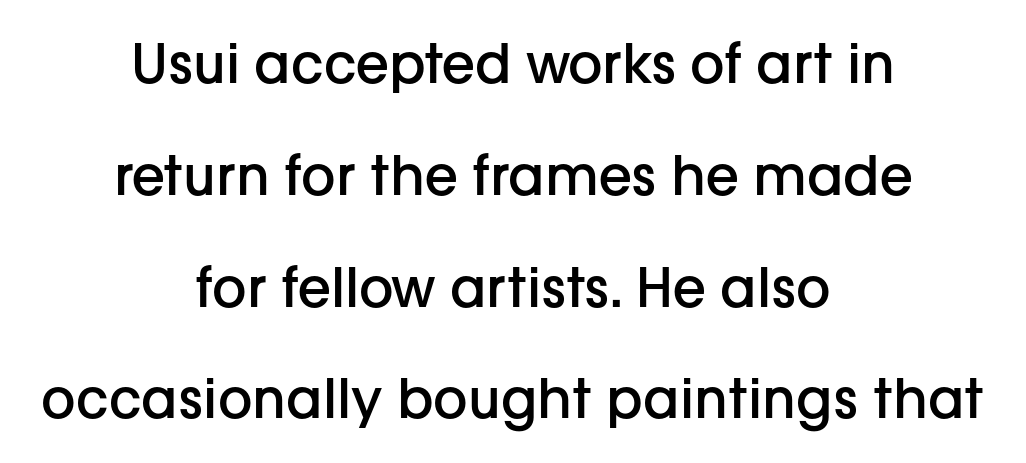
{"serif": "no", "italic": "no", "bold": "semi", "weight": "semibold", "width": "normal", "stroke_contrast": "low", "x_height": "medium", "monospaced": "no", "underline": "no", "align": "center", "line_spacing": "loose", "line_spacing_ratio": 2.07, "letter_spacing": "normal", "letter_spacing_em": 0.0, "glyph_px": 54}
